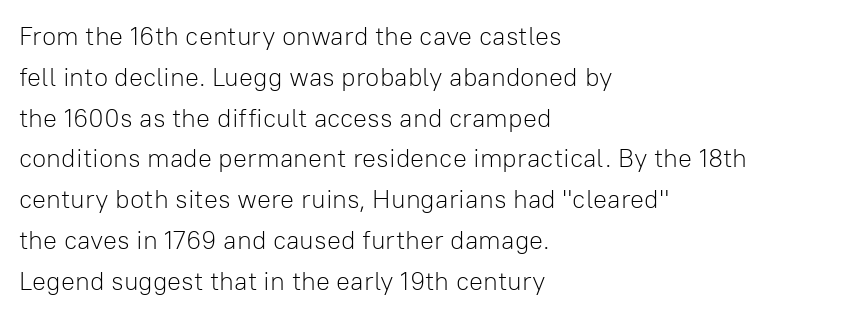
The gap between lines stays unmarked. No extra tracking has been applied to these lines. Does the leading feel generous? No, just average. Short and long lines alike share a common starting point at left.
